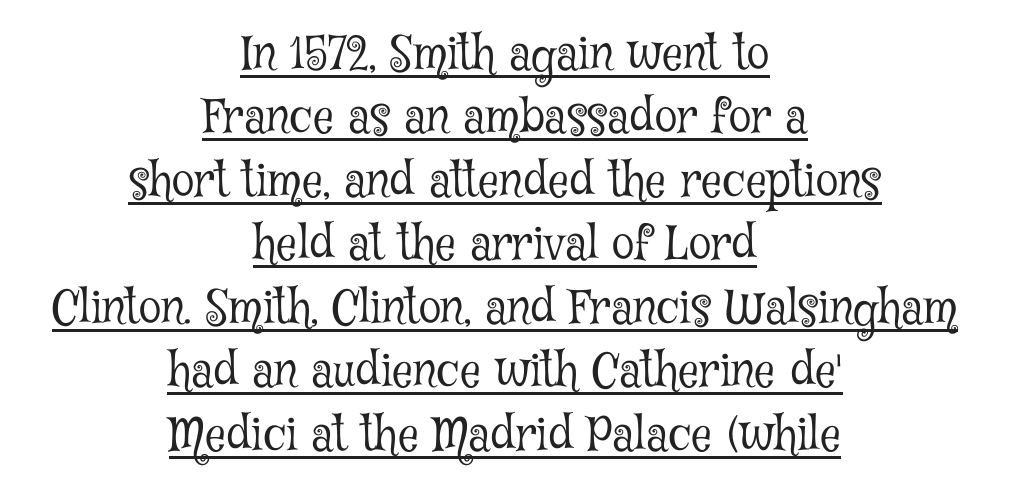
{"serif": "yes", "italic": "no", "bold": "no", "weight": "light", "width": "condensed", "stroke_contrast": "low", "x_height": "medium", "monospaced": "no", "underline": "yes", "align": "center", "line_spacing": "normal", "line_spacing_ratio": 1.38, "letter_spacing": "normal", "letter_spacing_em": 0.0, "glyph_px": 46}
